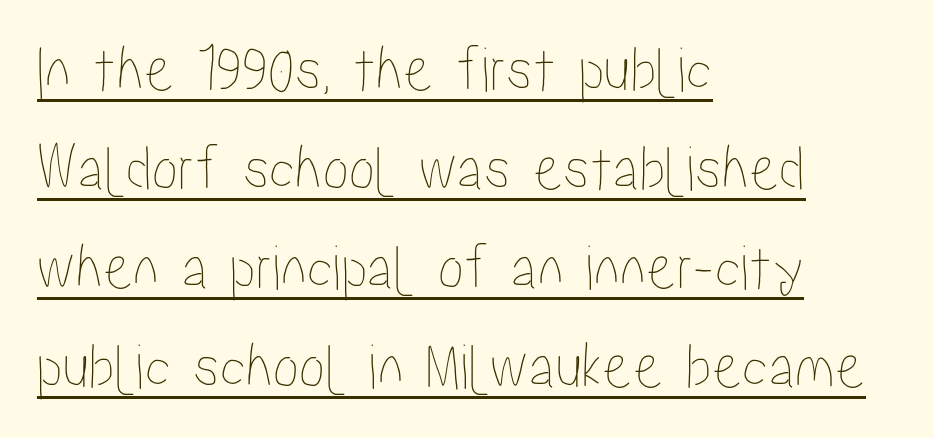
{"italic": "no", "width": "condensed", "stroke_contrast": "low", "x_height": "medium", "monospaced": "no", "underline": "yes", "align": "left", "line_spacing": "normal", "line_spacing_ratio": 1.5, "letter_spacing": "normal", "letter_spacing_em": 0.0, "glyph_px": 66}
